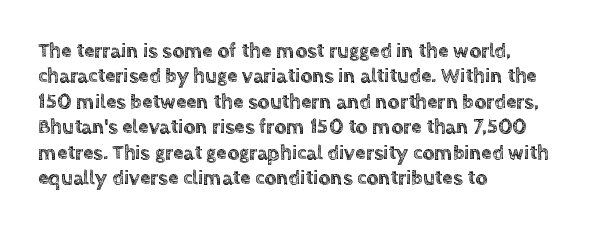
The image shows 21 px text type, upright; set left-aligned, line spacing 1.21x, normal letter spacing, not underlined.
